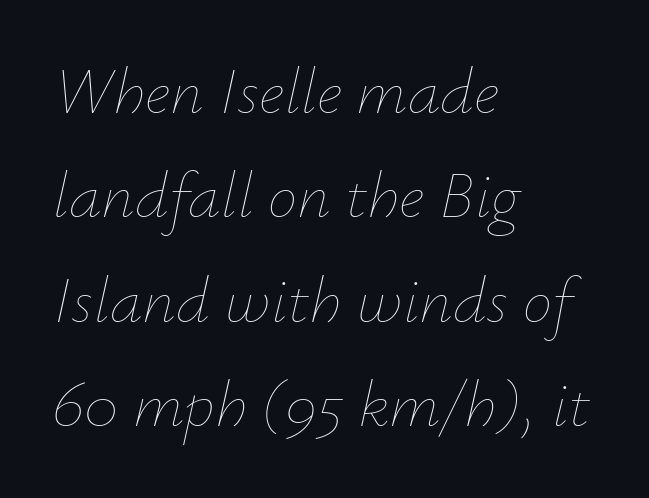
Q: Is the text bold? A: No.
Q: Is the text italic (slanted)? A: Yes, it leans right by about 12 degrees.
Q: Is the text underlined? A: No.
Q: How is the paragraph aligned? A: Left-aligned.
Q: Is the spacing between letters normal or unusually wide? A: Normal.
Q: Is the spacing between lines tight, normal or loose? A: Normal.
Q: Width (condensed, normal, or wide)? A: Normal.
Q: Stroke contrast? A: Low.
Q: x-height? A: Small.
Q: Monospaced? A: No.
